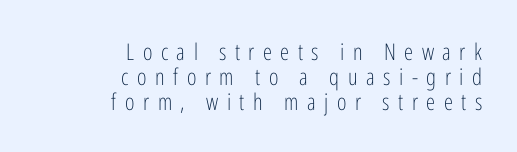
Tracking here is generous; glyphs stand well apart from one another. This reads as an unemphasized weight, regular at the heaviest. Check under the words: just untouched page. Italic? Not at all — the glyphs are vertical.
